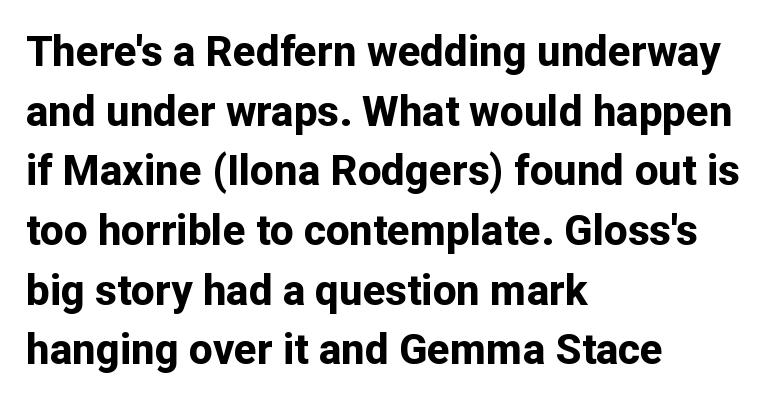
Q: Is the text bold? A: Yes.
Q: Is the text italic (slanted)? A: No, it is upright.
Q: Is the typeface a serif or a sans-serif typeface? A: Sans-serif.
Q: Is the text underlined? A: No.
Q: How is the paragraph aligned? A: Left-aligned.
Q: Is the spacing between letters normal or unusually wide? A: Normal.
Q: Is the spacing between lines tight, normal or loose? A: Normal.
Q: Width (condensed, normal, or wide)? A: Normal.
Q: Stroke contrast? A: Low.
Q: x-height? A: Medium.
Q: Monospaced? A: No.
